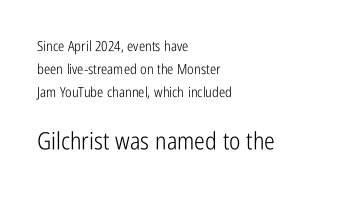
{"italic": "no", "bold": "no", "underline": "no", "align": "left", "line_spacing": "normal", "line_spacing_ratio": 1.65, "letter_spacing": "normal", "letter_spacing_em": 0.0, "larger_block": "second", "size_ratio": 1.71, "glyph_px": 24}
